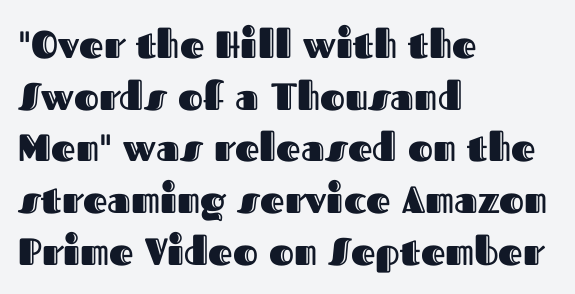
Interline gaps are of average width in this sample. Just letters on the line, the space beneath them empty. The type is set solid horizontally, with unmodified tracking. The rendering uses natural spacing where letterforms have individual widths. The paragraph shown leans on its left margin.
